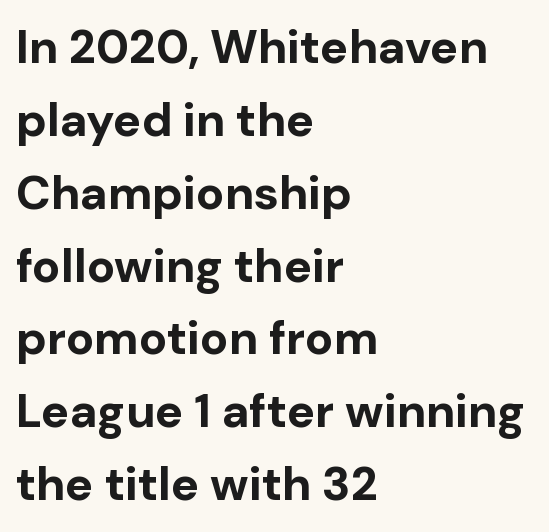
Q: Is the text bold? A: Yes.
Q: Is the text italic (slanted)? A: No, it is upright.
Q: Is the typeface a serif or a sans-serif typeface? A: Sans-serif.
Q: Is the text underlined? A: No.
Q: How is the paragraph aligned? A: Left-aligned.
Q: Is the spacing between letters normal or unusually wide? A: Normal.
Q: Is the spacing between lines tight, normal or loose? A: Normal.
Q: Width (condensed, normal, or wide)? A: Normal.
Q: Stroke contrast? A: Low.
Q: x-height? A: Medium.
Q: Monospaced? A: No.
